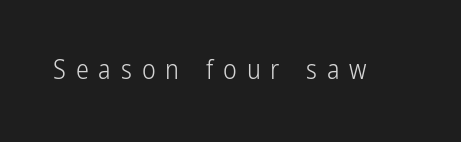
The type sits square on the baseline with zero lean. The weight tops out at a normal text grade. A bare baseline throughout the passage. Does extra space separate the letters? Yes, quite a lot of it.
